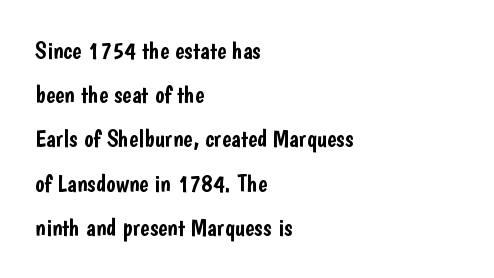
The image shows 25 px text type, upright; set left-aligned, line spacing 1.77x, normal letter spacing, not underlined.
